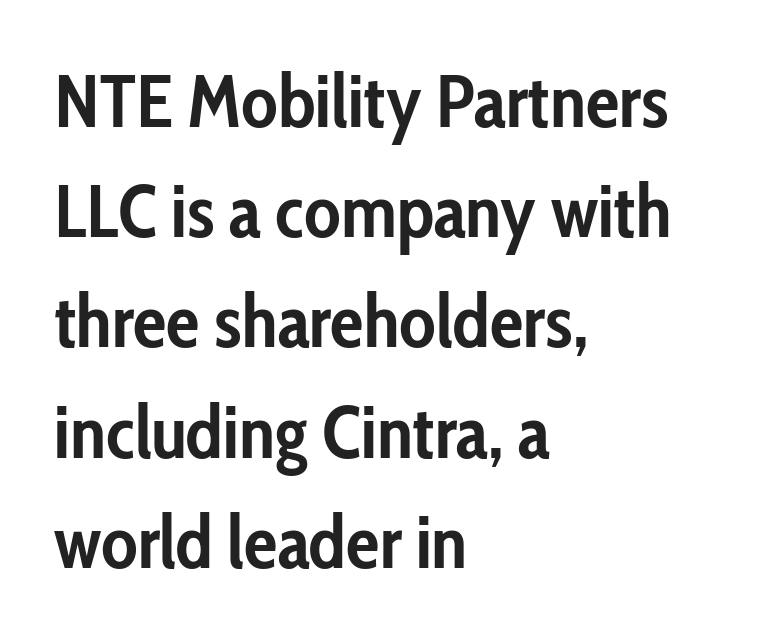
The image shows 75 px semibold, condensed sans-serif type, upright; set left-aligned, normal line spacing (1.47x), normal letter spacing, not underlined; low stroke contrast and a medium x-height.
